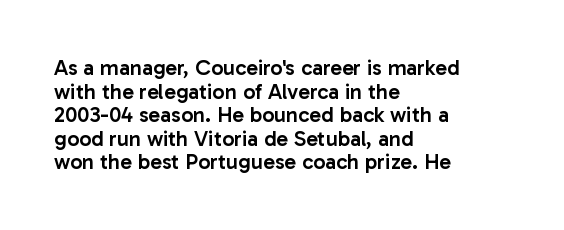
Layout note: lines flush left. Beneath every word, the page is bare. Rows of type sit shoulder to shoulder in the vertical direction. The letters sit at their default tracking, neither squeezed nor spread.
